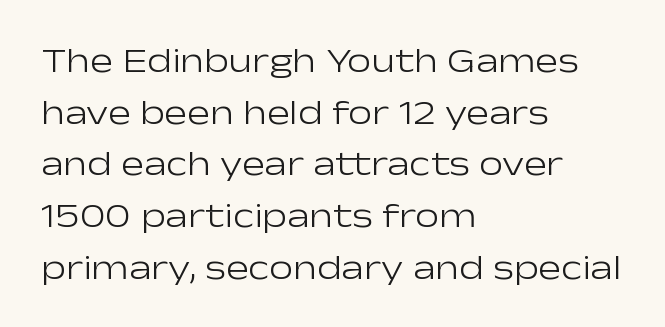
You could not count columns in this text — the font is proportionally spaced. Style check: upright. The gaps between neighbouring characters are ordinary and unremarkable. Alignment: flush left.
